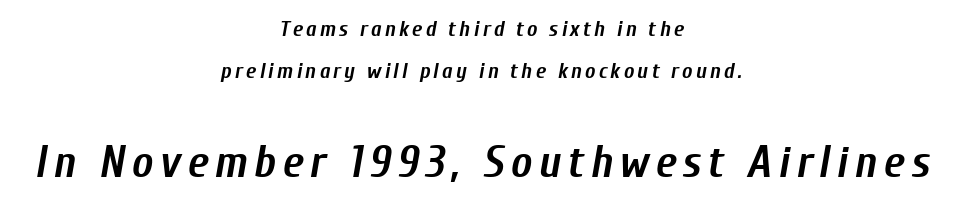
The rendering applies a slant to the glyphs. A typesetter would call this proportional, since set widths differ per character. Both edges are ragged and mirror each other, which tells us the setting is centered. The passage shown is emphatically bold. The rendering uses a large line-height, opening up the rows. In this sample the second text group is rendered at the bigger scale.
